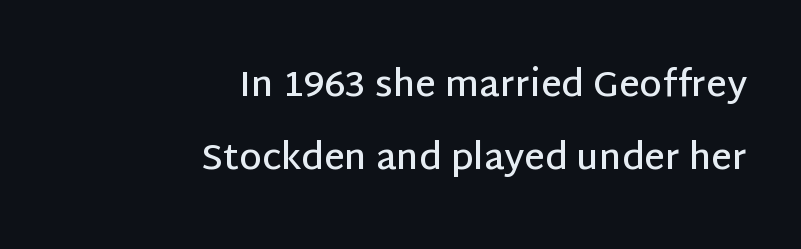
The face used here is a semibold: visibly heavier than regular, lighter than bold. The horizontal fit of the characters is conventional and even. Words float on clear page, feet unadorned. Line ends are locked; line starts wander. This is sans-serif lettering, the kind often seen on screens and signage. This sample trades compactness for vertical openness between lines.
